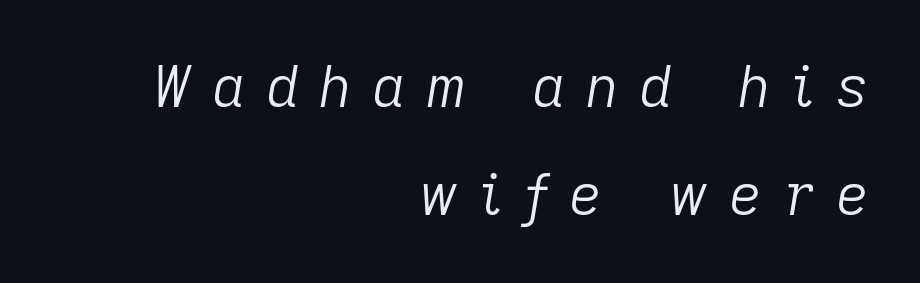
The image shows 57 px light type, italic (leaning right); set right-aligned, loose line spacing (1.9x), unusually wide letter spacing (+0.36 em), not underlined; low stroke contrast and a medium x-height.
